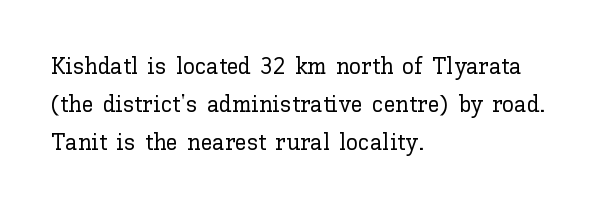
Q: Is the text italic (slanted)? A: No, it is upright.
Q: Is the text underlined? A: No.
Q: How is the paragraph aligned? A: Left-aligned.
Q: Is the spacing between letters normal or unusually wide? A: Normal.
Q: Is the spacing between lines tight, normal or loose? A: Normal.
